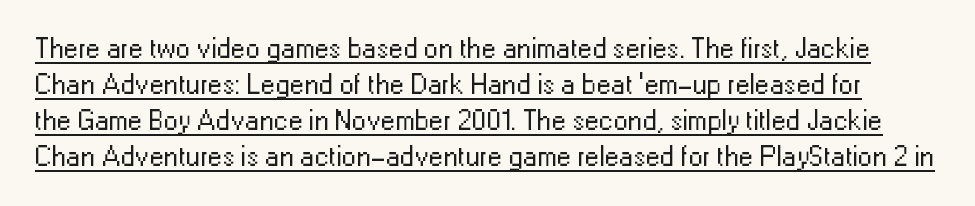
{"serif": "no", "italic": "no", "bold": "no", "weight": "regular", "width": "normal", "stroke_contrast": "low", "x_height": "medium", "monospaced": "no", "underline": "yes", "line_spacing_ratio": 1.24, "letter_spacing": "normal", "letter_spacing_em": 0.0, "glyph_px": 29}
